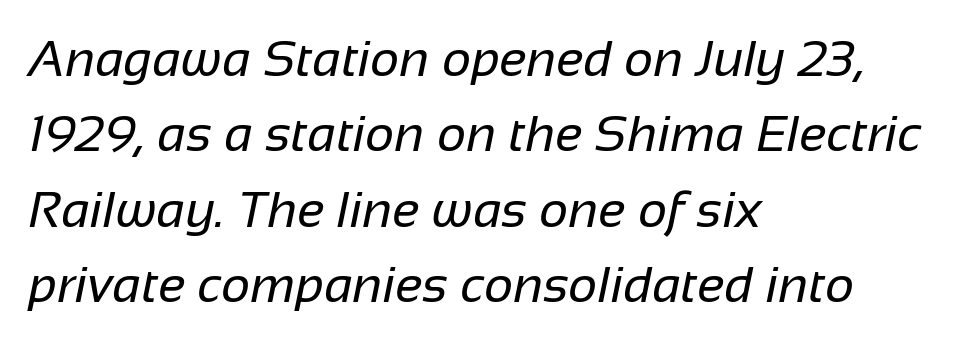
The image shows 51 px regular-weight sans-serif type; set left-aligned, normal line spacing (1.48x), normal letter spacing, not underlined; low stroke contrast and a medium x-height.
